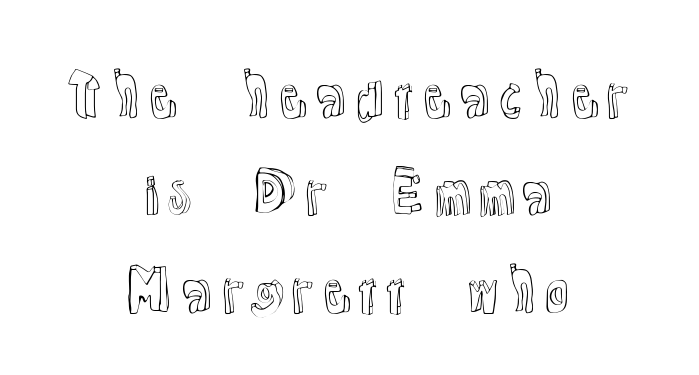
Q: Is the text italic (slanted)? A: No, it is upright.
Q: Is the text underlined? A: No.
Q: How is the paragraph aligned? A: Centered.
Q: Is the spacing between letters normal or unusually wide? A: Normal.
Q: Width (condensed, normal, or wide)? A: Normal.
Q: x-height? A: Medium.
Q: Monospaced? A: No.
